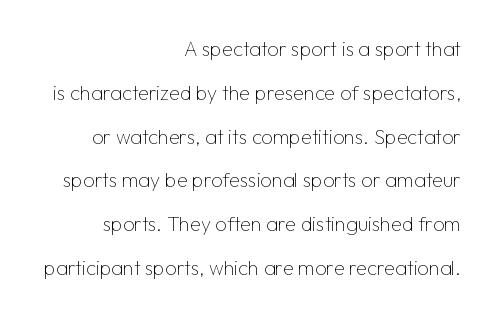
The image shows 20 px text type, upright; set right-aligned, loose line spacing (2.19x), normal letter spacing, not underlined.
